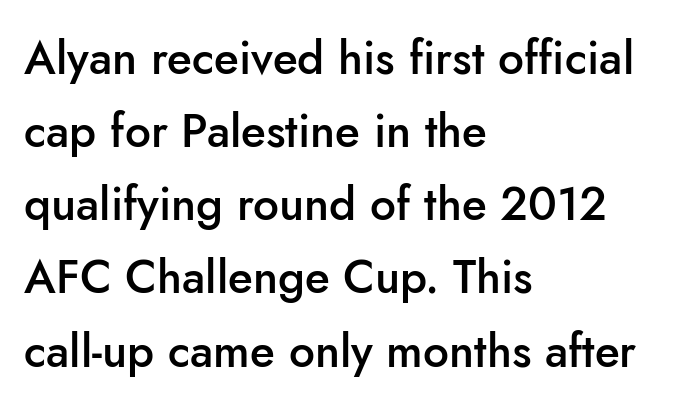
{"serif": "no", "italic": "no", "bold": "semi", "weight": "semibold", "width": "normal", "stroke_contrast": "low", "x_height": "small", "monospaced": "no", "underline": "no", "align": "left", "line_spacing": "normal", "line_spacing_ratio": 1.59, "letter_spacing": "normal", "letter_spacing_em": 0.0, "glyph_px": 46}
